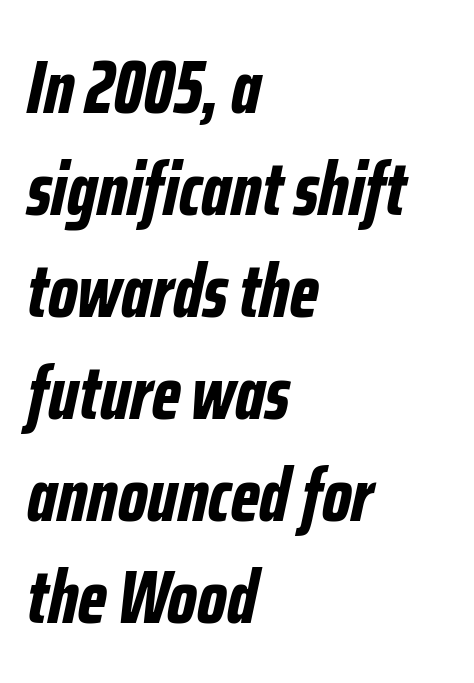
{"italic": "yes", "lean": "right", "slant_degrees": 12, "bold": "yes", "weight": "bold", "width": "condensed", "stroke_contrast": "low", "x_height": "medium", "monospaced": "no", "underline": "no", "align": "left", "line_spacing": "normal", "line_spacing_ratio": 1.36, "letter_spacing": "normal", "letter_spacing_em": 0.0, "glyph_px": 75}
